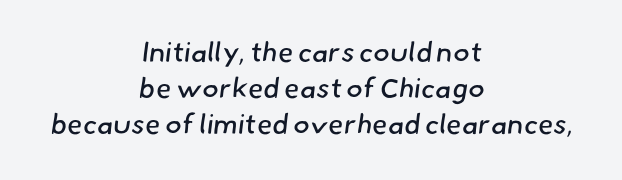
The characters are drawn with everyday or finer stroke widths. Evenly set lines give the paragraph a standard silhouette. Nobody drew a line under any word here. Is the letter spacing exaggerated? No — it looks like the ordinary default. Both edges are ragged and mirror each other, which tells us the setting is centered. Varying glyph widths throughout — classic text-font behaviour.
